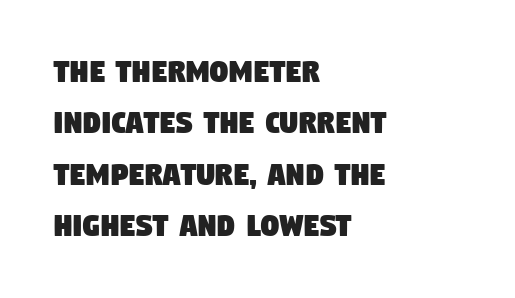
What kind of face is this? One without serifs — a sans. The rag falls on the right side of this text block. Check under the words: just untouched page. Quick note: interline space is typical.
